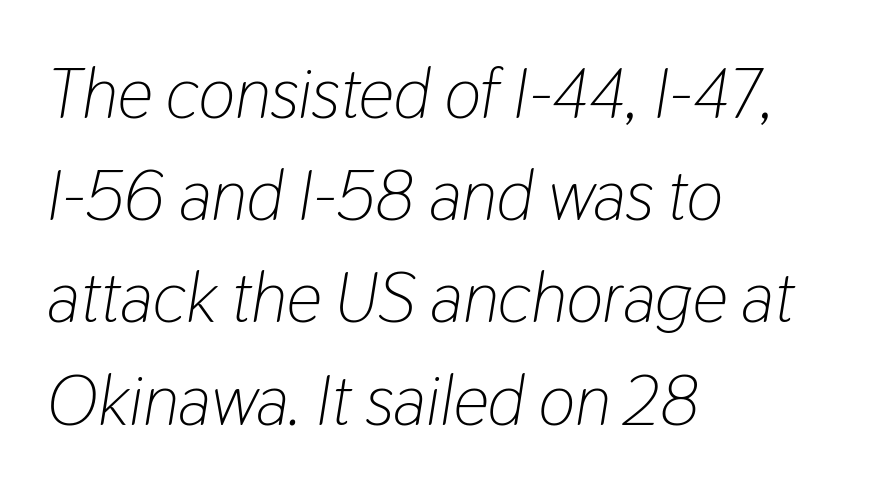
{"italic": "yes", "lean": "right", "slant_degrees": 9, "bold": "no", "weight": "light", "width": "condensed", "stroke_contrast": "low", "x_height": "medium", "monospaced": "no", "underline": "no", "align": "left", "line_spacing": "normal", "line_spacing_ratio": 1.46, "letter_spacing": "normal", "letter_spacing_em": 0.0, "glyph_px": 70}
